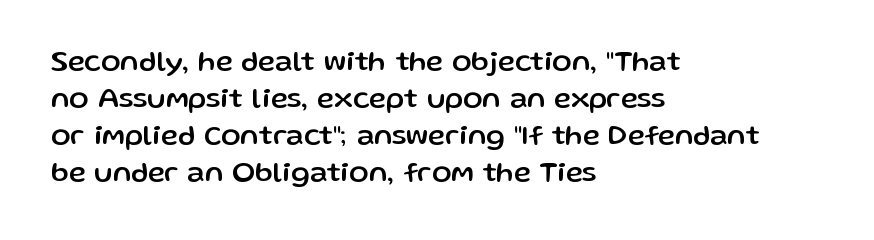
Has an underline been added? It has not. Is the letter spacing exaggerated? No — it looks like the ordinary default. Is this a fixed-width face? No — the glyphs have proportional, varying widths. It's the straight-up-and-down kind of type. Horizontally, the lines are justified to the leading edge only.
